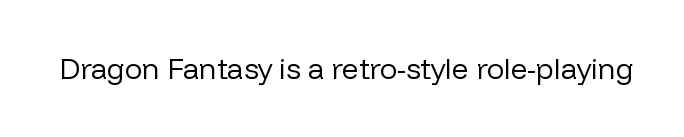
Does the lettering tilt? It doesn't — this is upright. Here the designer chose a conventional face with non-uniform glyph widths. Unmarked baselines from the first word to the last. Look at the tracking — it's just the regular setting, nothing added.
